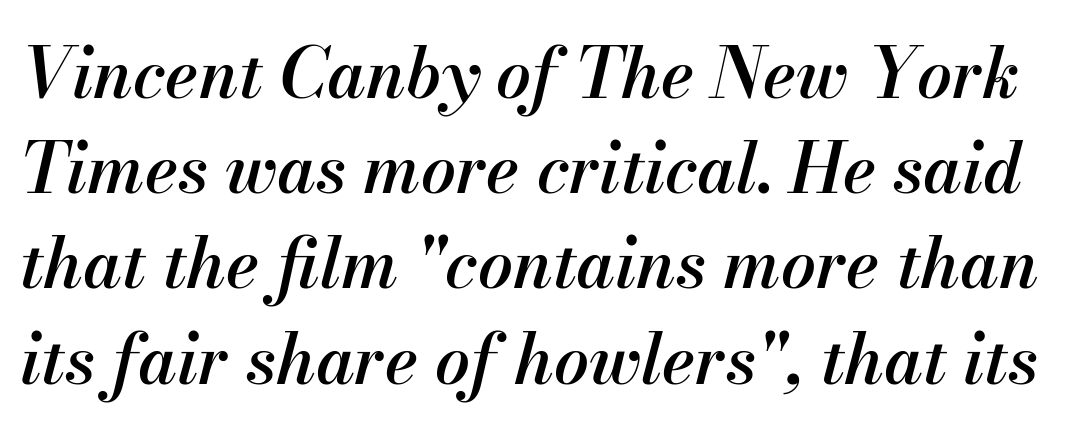
The image shows 69 px semibold type, italic (leaning right); set normal line spacing (1.38x), normal letter spacing, not underlined; medium stroke contrast and a small x-height.
